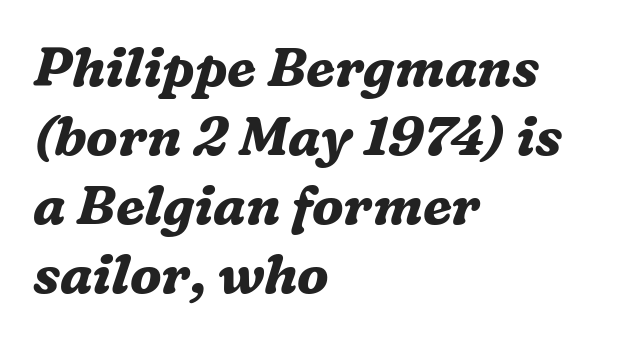
{"serif": "yes", "italic": "yes", "lean": "right", "slant_degrees": 16, "bold": "yes", "weight": "bold", "width": "normal", "stroke_contrast": "medium", "x_height": "medium", "monospaced": "no", "underline": "no", "align": "left", "line_spacing": "normal", "line_spacing_ratio": 1.28, "letter_spacing": "normal", "letter_spacing_em": 0.0, "glyph_px": 54}
